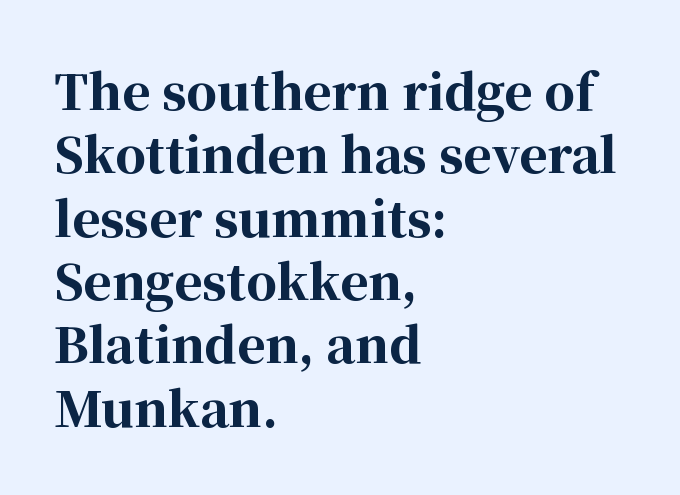
Q: Is the text bold? A: Yes.
Q: Is the text italic (slanted)? A: No, it is upright.
Q: Is the typeface a serif or a sans-serif typeface? A: Serif.
Q: Is the text underlined? A: No.
Q: How is the paragraph aligned? A: Left-aligned.
Q: Is the spacing between letters normal or unusually wide? A: Normal.
Q: Is the spacing between lines tight, normal or loose? A: Normal.
Q: Width (condensed, normal, or wide)? A: Normal.
Q: Stroke contrast? A: High.
Q: x-height? A: Medium.
Q: Monospaced? A: No.
